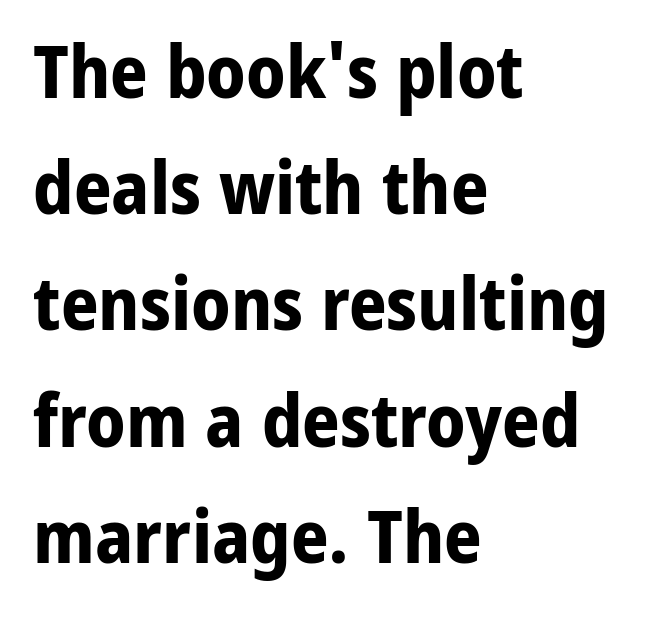
Q: Is the text bold? A: Yes.
Q: Is the text italic (slanted)? A: No, it is upright.
Q: Is the typeface a serif or a sans-serif typeface? A: Sans-serif.
Q: Is the text underlined? A: No.
Q: How is the paragraph aligned? A: Left-aligned.
Q: Is the spacing between letters normal or unusually wide? A: Normal.
Q: Is the spacing between lines tight, normal or loose? A: Normal.
Q: Width (condensed, normal, or wide)? A: Normal.
Q: Stroke contrast? A: Low.
Q: x-height? A: Medium.
Q: Monospaced? A: No.
